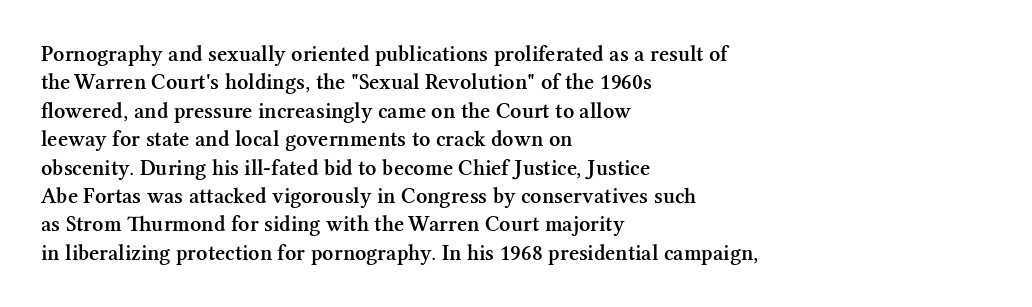
The image shows 22 px text type, upright; set left-aligned, normal line spacing (1.29x), normal letter spacing, not underlined.
